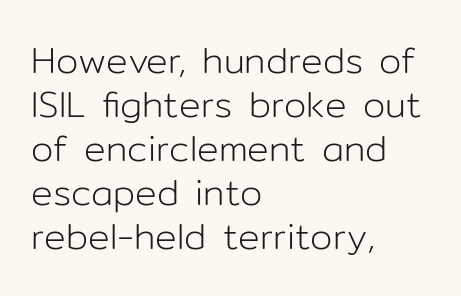
{"serif": "no", "italic": "no", "bold": "no", "weight": "light", "width": "normal", "stroke_contrast": "low", "x_height": "medium", "monospaced": "no", "underline": "no", "align": "left", "line_spacing_ratio": 1.22, "letter_spacing": "normal", "letter_spacing_em": 0.0, "glyph_px": 36}
